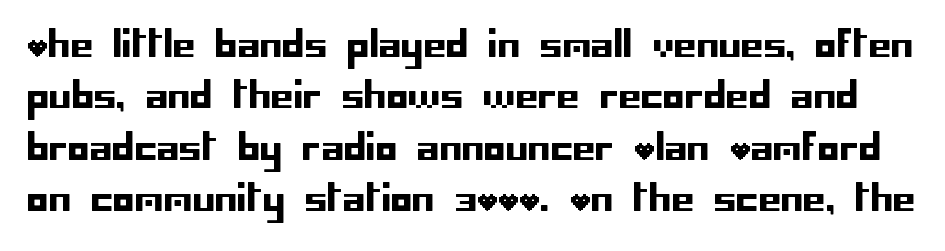
The image shows 36 px sans-serif type, upright; set normal line spacing (1.43x), normal letter spacing, not underlined; low stroke contrast and a large x-height.
